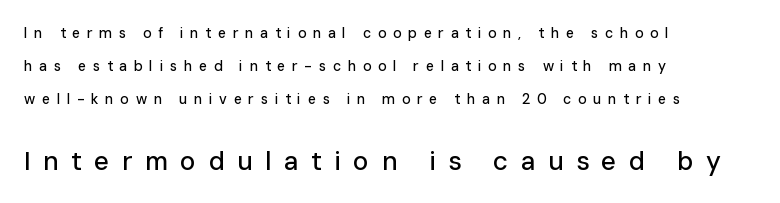
The image shows 26 px text type, upright; set left-aligned, loose line spacing (2.36x), unusually wide letter spacing (+0.48 em), not underlined; the second (bottom) block is 1.86x larger.
